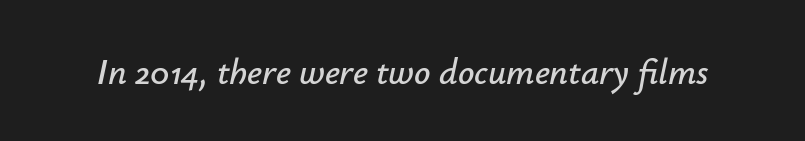
{"italic": "yes", "lean": "right", "slant_degrees": 12, "width": "normal", "stroke_contrast": "low", "x_height": "small", "monospaced": "no", "underline": "no", "letter_spacing": "normal", "letter_spacing_em": 0.0, "glyph_px": 36}
